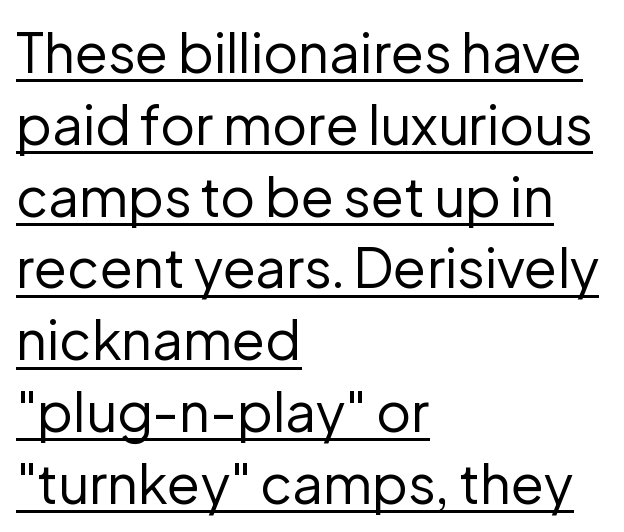
Q: Is the text bold? A: No.
Q: Is the text italic (slanted)? A: No, it is upright.
Q: Is the typeface a serif or a sans-serif typeface? A: Sans-serif.
Q: Is the text underlined? A: Yes.
Q: How is the paragraph aligned? A: Left-aligned.
Q: Is the spacing between letters normal or unusually wide? A: Normal.
Q: Is the spacing between lines tight, normal or loose? A: Normal.
Q: Width (condensed, normal, or wide)? A: Normal.
Q: Stroke contrast? A: Low.
Q: x-height? A: Medium.
Q: Monospaced? A: No.
